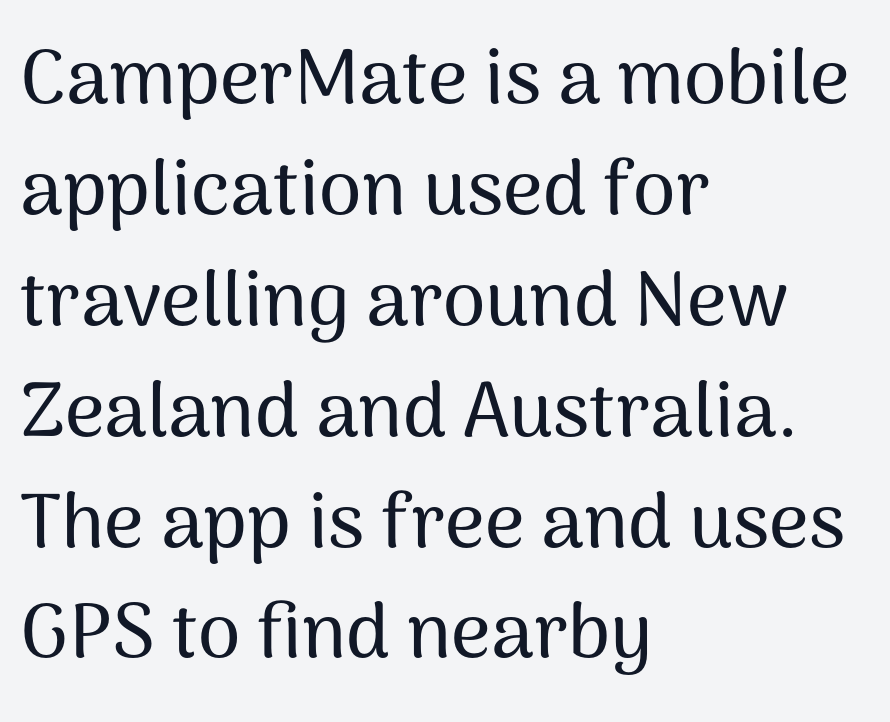
Q: Is the text italic (slanted)? A: No, it is upright.
Q: Is the typeface a serif or a sans-serif typeface? A: Sans-serif.
Q: Is the text underlined? A: No.
Q: How is the paragraph aligned? A: Left-aligned.
Q: Is the spacing between letters normal or unusually wide? A: Normal.
Q: Is the spacing between lines tight, normal or loose? A: Normal.
Q: Width (condensed, normal, or wide)? A: Normal.
Q: Stroke contrast? A: Medium.
Q: x-height? A: Medium.
Q: Monospaced? A: No.
